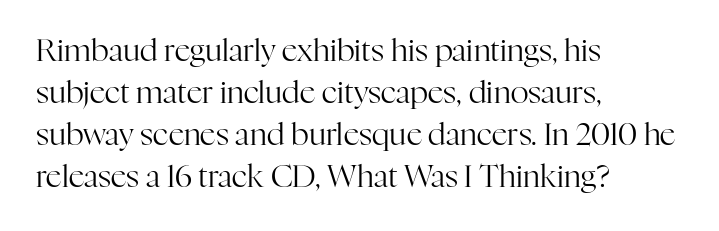
The image shows 31 px regular-weight serif type, upright; set left-aligned, normal line spacing (1.36x), normal letter spacing, not underlined; high stroke contrast and a medium x-height.
